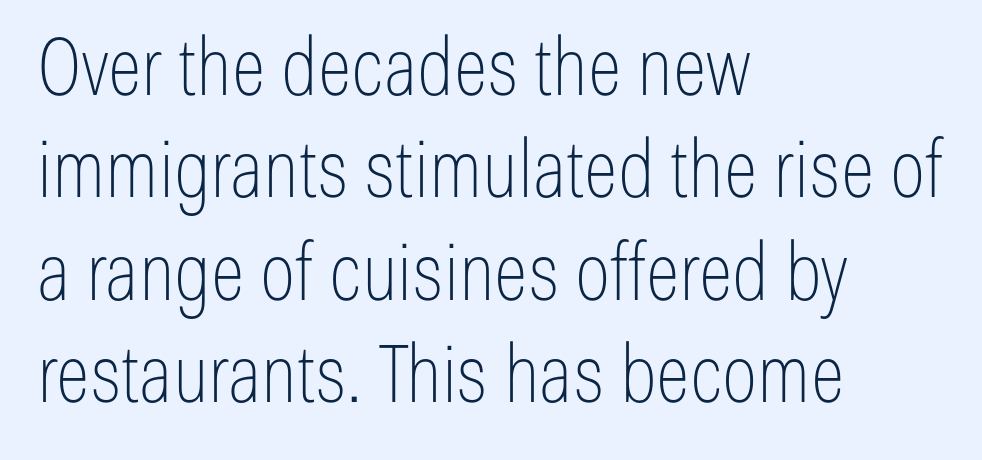
Italic: no, the glyphs are upright roman. Is the letter spacing exaggerated? No — it looks like the ordinary default. The space directly below the letters is spotless. Varying glyph widths throughout — classic text-font behaviour. These lines are composed in type without serifs. Caption: multi-line text, flush left, ragged right.
